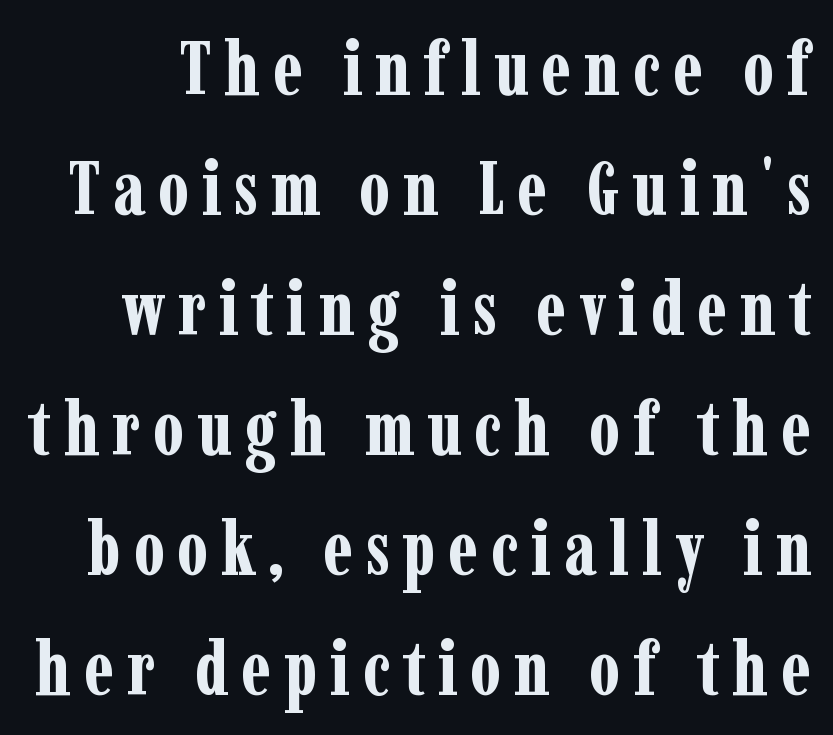
Q: Is the text bold? A: Yes.
Q: Is the text italic (slanted)? A: No, it is upright.
Q: Is the typeface a serif or a sans-serif typeface? A: Serif.
Q: Is the text underlined? A: No.
Q: Is the spacing between lines tight, normal or loose? A: Normal.
Q: Width (condensed, normal, or wide)? A: Condensed.
Q: Stroke contrast? A: Low.
Q: x-height? A: Medium.
Q: Monospaced? A: No.
